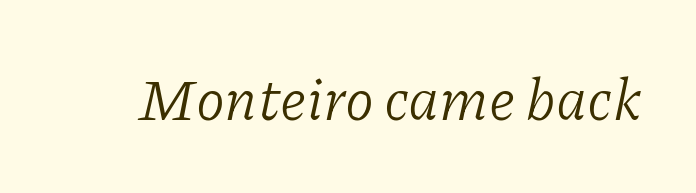
{"serif": "yes", "italic": "yes", "lean": "right", "slant_degrees": 11, "bold": "no", "weight": "light", "width": "normal", "stroke_contrast": "low", "x_height": "medium", "monospaced": "no", "underline": "no", "letter_spacing": "normal", "letter_spacing_em": 0.0, "glyph_px": 59}
